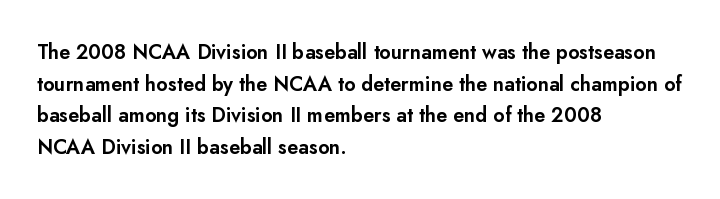
{"italic": "no", "underline": "no", "align": "left", "line_spacing": "normal", "line_spacing_ratio": 1.58, "letter_spacing": "normal", "letter_spacing_em": 0.0, "glyph_px": 20}
